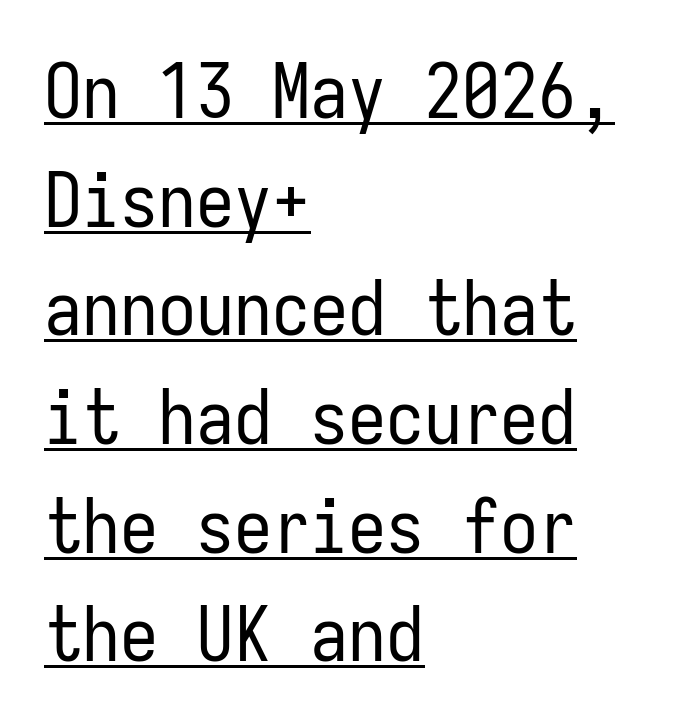
Q: Is the text bold? A: No.
Q: Is the text italic (slanted)? A: No, it is upright.
Q: Is the typeface a serif or a sans-serif typeface? A: Sans-serif.
Q: Is the text underlined? A: Yes.
Q: How is the paragraph aligned? A: Left-aligned.
Q: Is the spacing between letters normal or unusually wide? A: Normal.
Q: Is the spacing between lines tight, normal or loose? A: Normal.
Q: Width (condensed, normal, or wide)? A: Condensed.
Q: Stroke contrast? A: Low.
Q: x-height? A: Medium.
Q: Monospaced? A: Yes.
